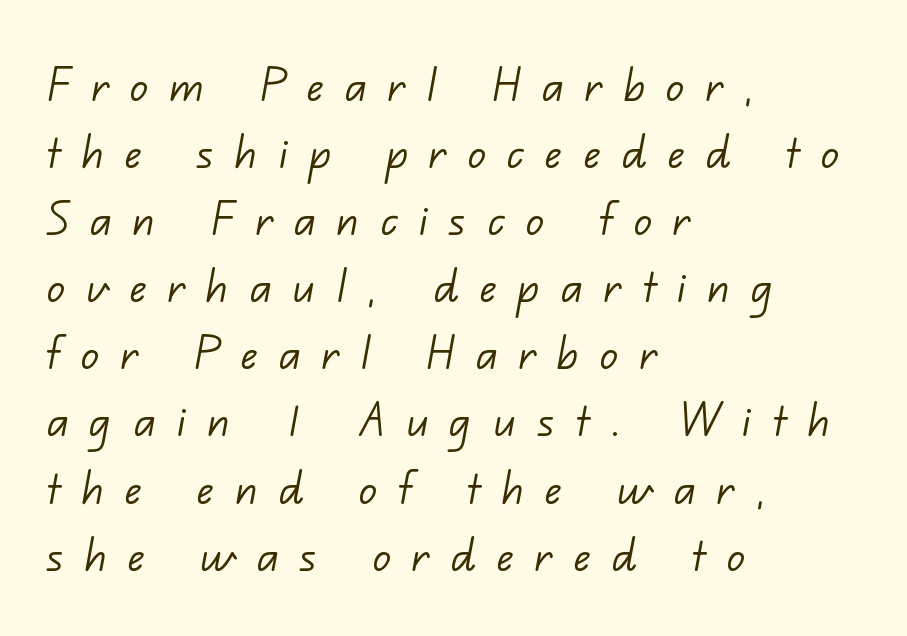
Q: Is the text bold? A: No.
Q: Is the typeface a serif or a sans-serif typeface? A: Sans-serif.
Q: Is the text underlined? A: No.
Q: How is the paragraph aligned? A: Left-aligned.
Q: Is the spacing between letters normal or unusually wide? A: Unusually wide.
Q: Width (condensed, normal, or wide)? A: Normal.
Q: Stroke contrast? A: Low.
Q: x-height? A: Small.
Q: Monospaced? A: No.
